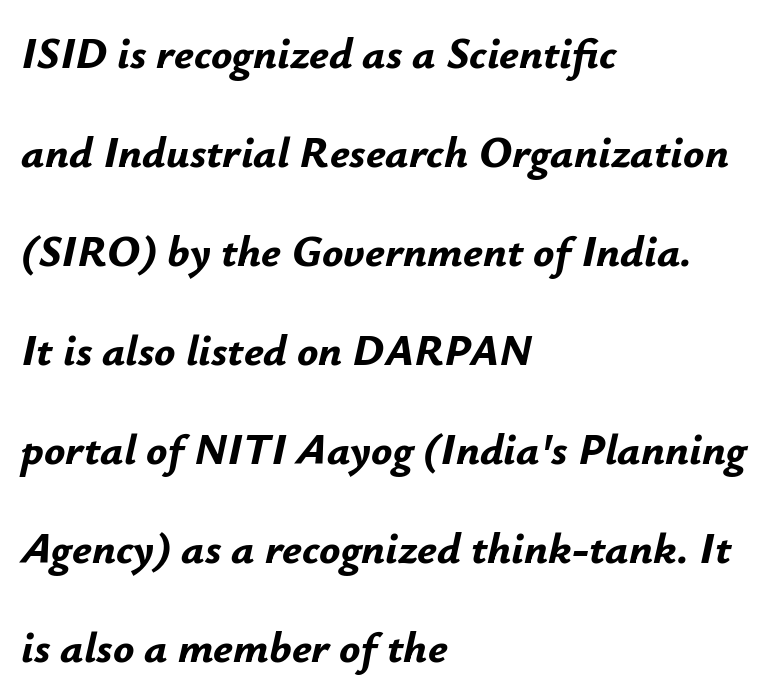
{"italic": "yes", "lean": "right", "slant_degrees": 12, "bold": "yes", "weight": "bold", "width": "normal", "stroke_contrast": "low", "x_height": "small", "monospaced": "no", "underline": "no", "align": "left", "line_spacing": "loose", "line_spacing_ratio": 2.25, "letter_spacing": "normal", "letter_spacing_em": 0.0, "glyph_px": 44}
